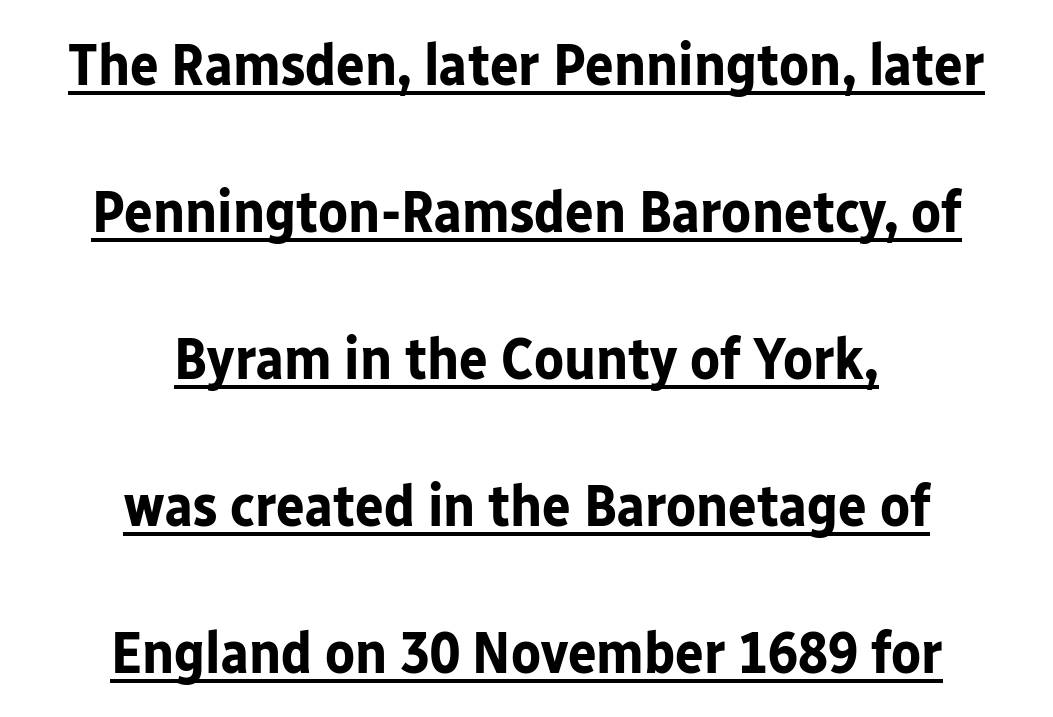
{"serif": "no", "italic": "no", "bold": "yes", "weight": "bold", "width": "normal", "stroke_contrast": "low", "x_height": "medium", "monospaced": "no", "underline": "yes", "align": "center", "line_spacing": "loose", "line_spacing_ratio": 2.45, "letter_spacing": "normal", "letter_spacing_em": 0.0, "glyph_px": 60}
